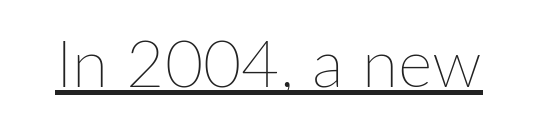
Compared with a typical body face, this is equally light or lighter still. A rule runs beneath these lines of type. Upright lettering throughout. Each letter keeps its own natural width here, so spacing adapts to shape. Caption: standard tracking, unaltered.
